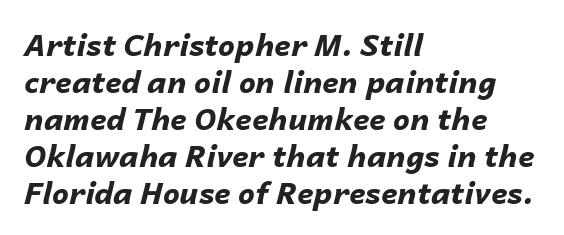
{"italic": "yes", "lean": "right", "slant_degrees": 14, "bold": "yes", "weight": "bold", "width": "normal", "stroke_contrast": "low", "x_height": "medium", "monospaced": "no", "underline": "no", "align": "left", "line_spacing_ratio": 1.23, "letter_spacing": "normal", "letter_spacing_em": 0.0, "glyph_px": 30}
